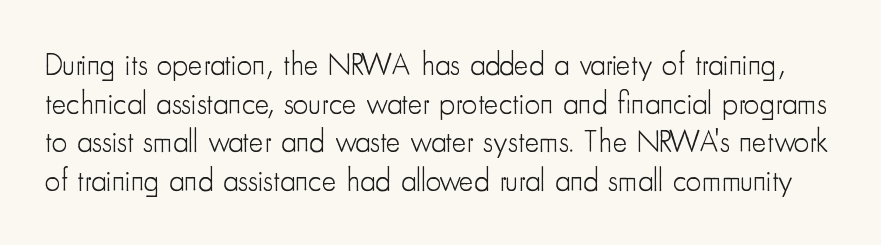
Q: Is the text bold? A: No.
Q: Is the text italic (slanted)? A: No, it is upright.
Q: Is the typeface a serif or a sans-serif typeface? A: Sans-serif.
Q: Is the text underlined? A: No.
Q: Is the spacing between letters normal or unusually wide? A: Normal.
Q: Is the spacing between lines tight, normal or loose? A: Normal.
Q: Width (condensed, normal, or wide)? A: Condensed.
Q: Stroke contrast? A: Low.
Q: x-height? A: Small.
Q: Monospaced? A: No.
